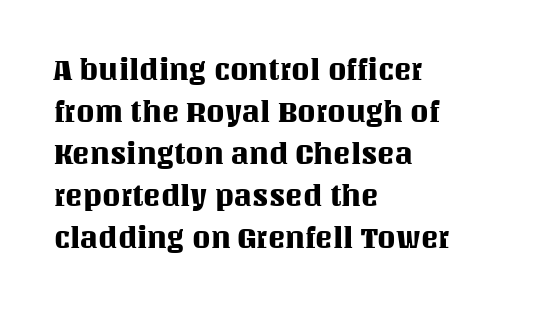
{"italic": "no", "width": "normal", "stroke_contrast": "medium", "x_height": "large", "monospaced": "no", "underline": "no", "align": "left", "line_spacing": "normal", "line_spacing_ratio": 1.45, "letter_spacing": "normal", "letter_spacing_em": 0.0, "glyph_px": 29}
